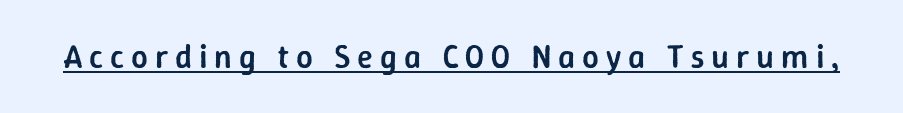
The image shows 33 px semibold sans-serif type, upright; set unusually wide letter spacing (+0.21 em), underlined; low stroke contrast and a medium x-height.
